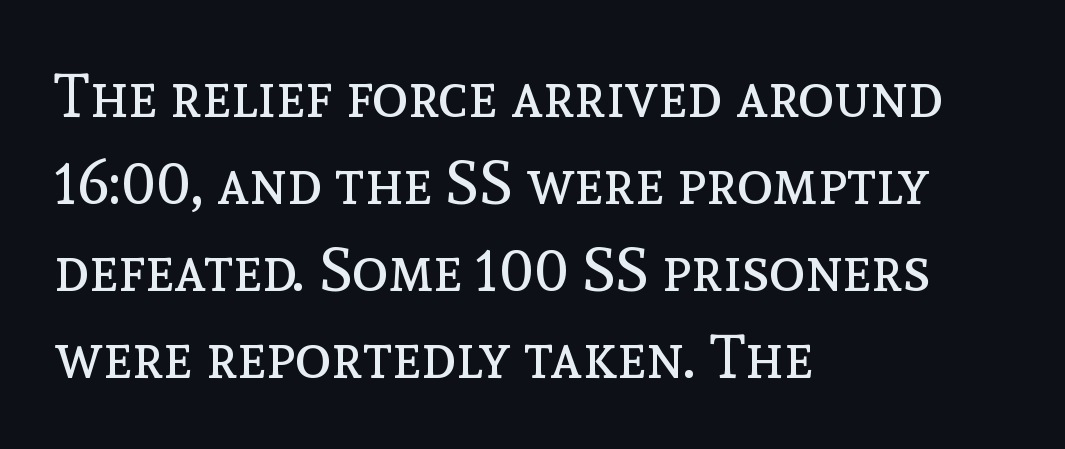
The image shows 60 px regular-weight type, upright; set left-aligned, normal line spacing (1.45x), normal letter spacing, not underlined; a medium x-height.
